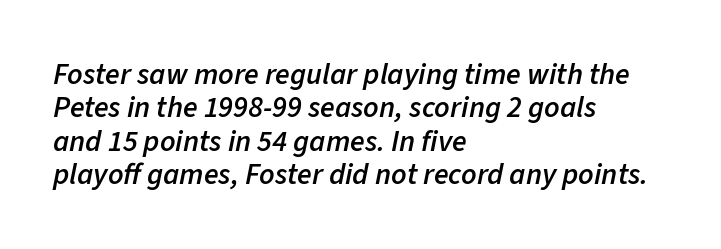
The compositor pushed each line to the left boundary. The string is rendered with underlining switched off. Strokes here are thickened, but only to semibold level. The passage shown has conventional tracking throughout.
